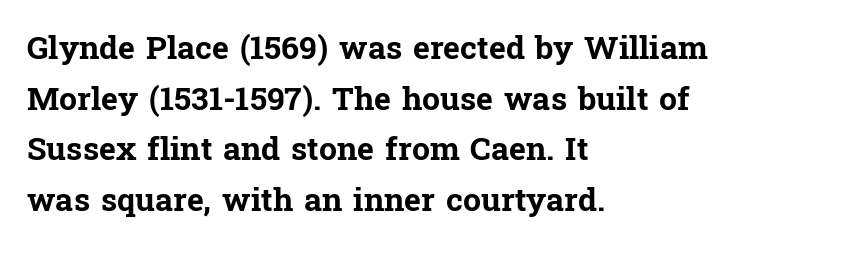
{"serif": "yes", "italic": "no", "bold": "yes", "weight": "bold", "width": "normal", "stroke_contrast": "low", "x_height": "medium", "monospaced": "no", "underline": "no", "align": "left", "line_spacing": "normal", "line_spacing_ratio": 1.58, "letter_spacing": "normal", "letter_spacing_em": 0.0, "glyph_px": 32}
